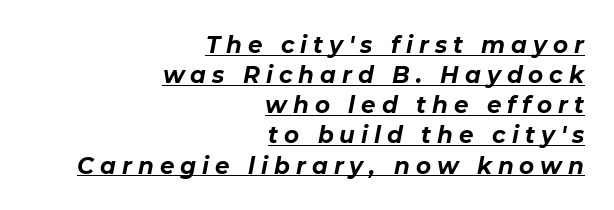
Q: Is the text bold? A: Yes.
Q: Is the text italic (slanted)? A: Yes, it leans right by about 11 degrees.
Q: Is the text underlined? A: Yes.
Q: How is the paragraph aligned? A: Right-aligned.
Q: Is the spacing between letters normal or unusually wide? A: Unusually wide.
Q: Is the spacing between lines tight, normal or loose? A: Normal.
